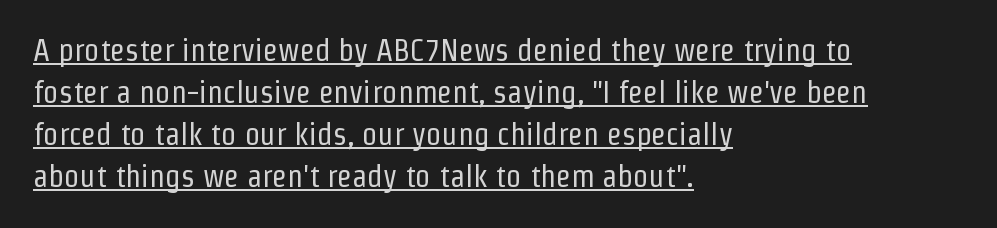
These lines were composed using upright roman letters. Each word holds together tightly as a unit, with standard inter-letter gaps. The rendering uses natural spacing where letterforms have individual widths. The typesetting does not lean heavy: it is not bold. Baseline-to-baseline distance is the conventional proportion of letter height.
